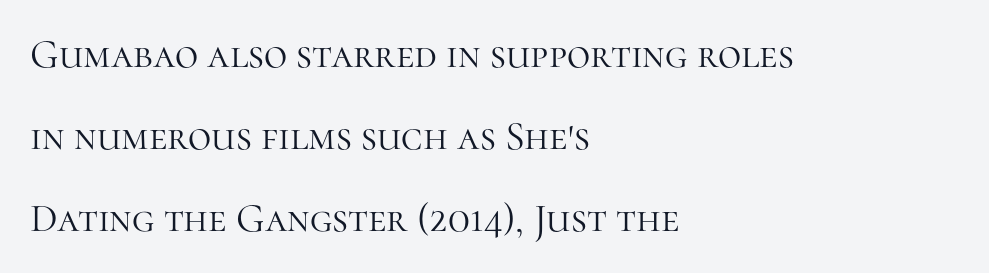
Q: Is the text bold? A: No.
Q: Is the text italic (slanted)? A: No, it is upright.
Q: Is the typeface a serif or a sans-serif typeface? A: Serif.
Q: Is the text underlined? A: No.
Q: How is the paragraph aligned? A: Left-aligned.
Q: Is the spacing between letters normal or unusually wide? A: Normal.
Q: Is the spacing between lines tight, normal or loose? A: Loose.
Q: Width (condensed, normal, or wide)? A: Normal.
Q: Stroke contrast? A: High.
Q: x-height? A: Medium.
Q: Monospaced? A: No.
